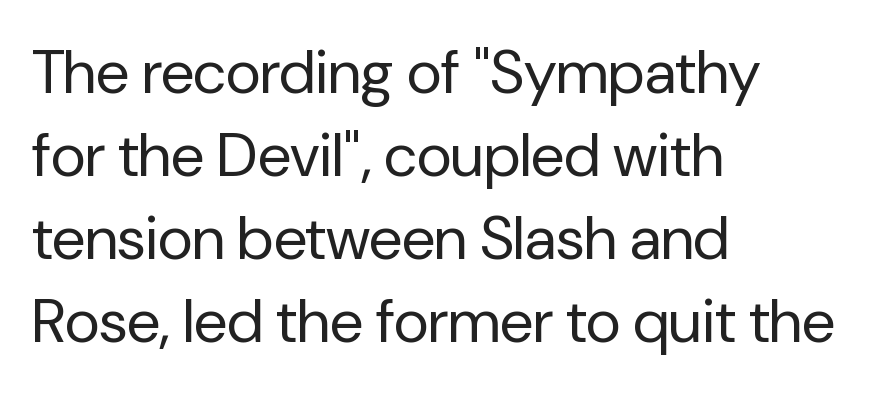
{"serif": "no", "italic": "no", "bold": "no", "weight": "regular", "width": "normal", "stroke_contrast": "low", "x_height": "medium", "monospaced": "no", "underline": "no", "align": "left", "line_spacing": "normal", "line_spacing_ratio": 1.36, "letter_spacing": "normal", "letter_spacing_em": 0.0, "glyph_px": 61}
